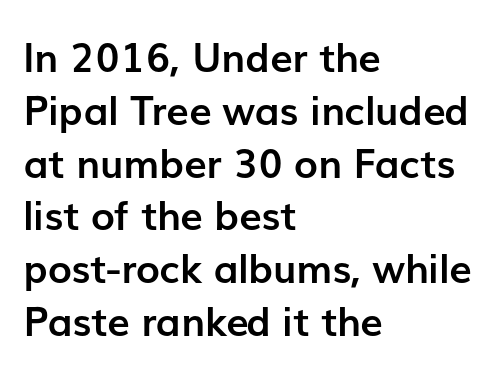
Q: Is the text bold? A: Yes.
Q: Is the text italic (slanted)? A: No, it is upright.
Q: Is the typeface a serif or a sans-serif typeface? A: Sans-serif.
Q: Is the text underlined? A: No.
Q: How is the paragraph aligned? A: Left-aligned.
Q: Is the spacing between letters normal or unusually wide? A: Normal.
Q: Is the spacing between lines tight, normal or loose? A: Normal.
Q: Width (condensed, normal, or wide)? A: Normal.
Q: Stroke contrast? A: Low.
Q: x-height? A: Medium.
Q: Monospaced? A: No.
